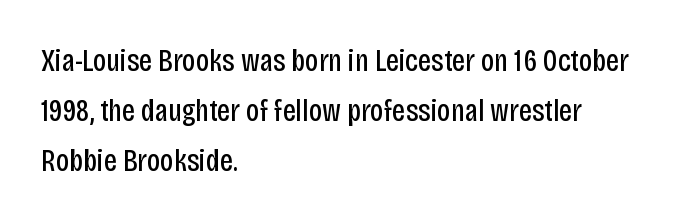
The image shows 32 px regular-weight, condensed sans-serif type, upright; set left-aligned, normal line spacing (1.57x), normal letter spacing, not underlined; low stroke contrast and a large x-height.
